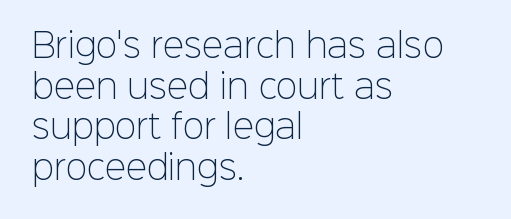
{"serif": "no", "italic": "no", "bold": "no", "weight": "light", "width": "normal", "stroke_contrast": "low", "x_height": "medium", "monospaced": "no", "underline": "no", "align": "left", "line_spacing": "normal", "line_spacing_ratio": 1.27, "letter_spacing": "normal", "letter_spacing_em": 0.0, "glyph_px": 32}
